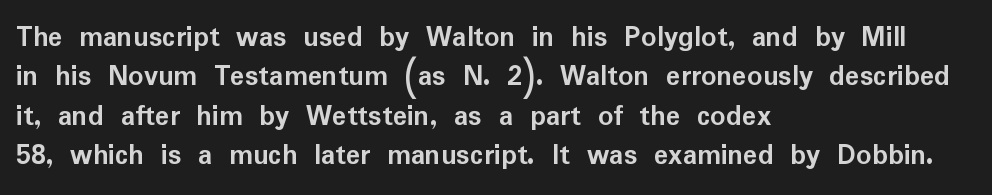
The compositor pushed each line to the left boundary. The specimen reads as upright at a glance. If you measured baseline to baseline, you'd find a middling distance. Proportional: the letters do not fall into vertical columns.
